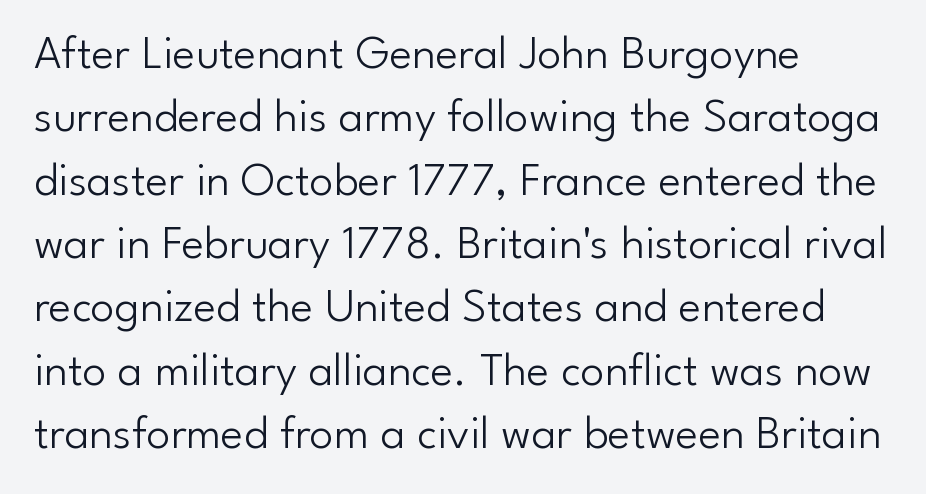
Q: Is the text bold? A: No.
Q: Is the text italic (slanted)? A: No, it is upright.
Q: Is the typeface a serif or a sans-serif typeface? A: Sans-serif.
Q: Is the text underlined? A: No.
Q: How is the paragraph aligned? A: Left-aligned.
Q: Is the spacing between letters normal or unusually wide? A: Normal.
Q: Is the spacing between lines tight, normal or loose? A: Normal.
Q: Width (condensed, normal, or wide)? A: Normal.
Q: Stroke contrast? A: Low.
Q: x-height? A: Small.
Q: Monospaced? A: No.
